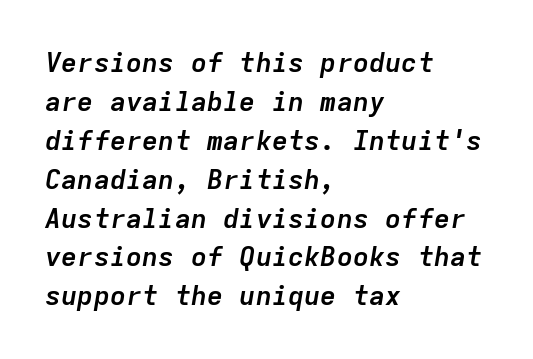
Q: Is the text bold? A: Yes.
Q: Is the text italic (slanted)? A: Yes, it leans right by about 9 degrees.
Q: Is the text underlined? A: No.
Q: How is the paragraph aligned? A: Left-aligned.
Q: Is the spacing between letters normal or unusually wide? A: Normal.
Q: Is the spacing between lines tight, normal or loose? A: Normal.
